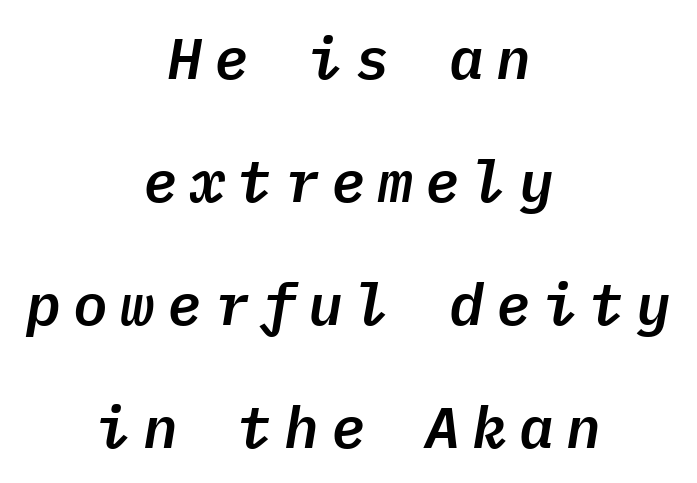
Q: Is the text italic (slanted)? A: Yes, it leans right by about 9 degrees.
Q: Is the text underlined? A: No.
Q: How is the paragraph aligned? A: Centered.
Q: Is the spacing between letters normal or unusually wide? A: Unusually wide.
Q: Is the spacing between lines tight, normal or loose? A: Loose.
Q: Width (condensed, normal, or wide)? A: Normal.
Q: Stroke contrast? A: Low.
Q: x-height? A: Medium.
Q: Monospaced? A: Yes.
